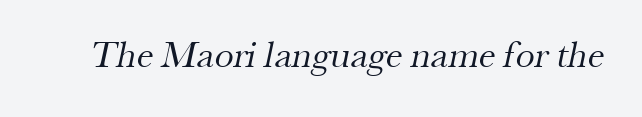
{"serif": "yes", "bold": "no", "weight": "regular", "width": "normal", "stroke_contrast": "medium", "x_height": "small", "monospaced": "no", "underline": "no", "letter_spacing": "normal", "letter_spacing_em": 0.0, "glyph_px": 38}
